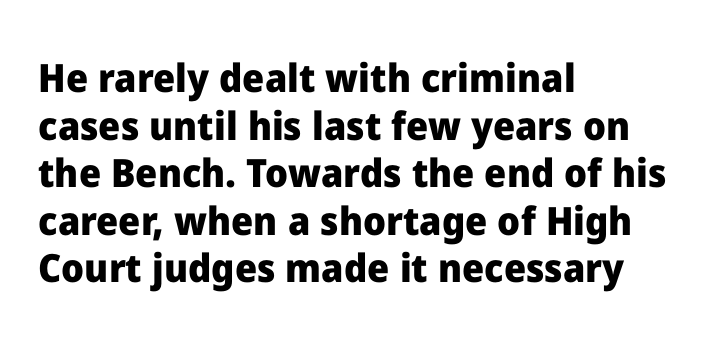
The image shows 39 px heavy sans-serif type, upright; set left-aligned, line spacing 1.22x, normal letter spacing, not underlined; low stroke contrast and a medium x-height.
